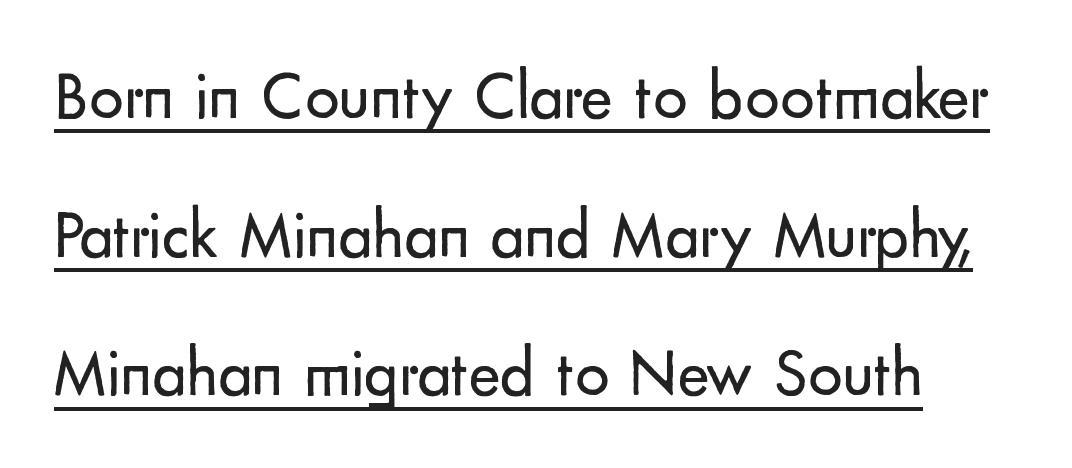
The image shows 68 px regular-weight sans-serif type, upright; set loose line spacing (2.04x), normal letter spacing, underlined; low stroke contrast and a small x-height.
